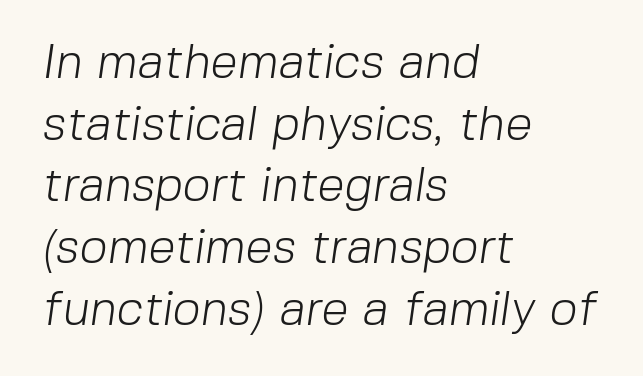
The baseline area is clear. A typesetter would call this proportional, since set widths differ per character. The rendering uses a moderate line-height, typical for paragraphs. Serif or sans? Sans — the stroke terminals are bare. Counters stay open thanks to moderate or lighter strokes. Layout note: lines flush left.
